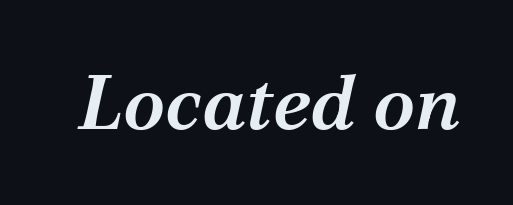
Q: Is the text bold? A: Semi-bold.
Q: Is the text italic (slanted)? A: Yes, it leans right by about 12 degrees.
Q: Is the typeface a serif or a sans-serif typeface? A: Serif.
Q: Is the text underlined? A: No.
Q: Is the spacing between letters normal or unusually wide? A: Normal.
Q: Width (condensed, normal, or wide)? A: Normal.
Q: Stroke contrast? A: Medium.
Q: x-height? A: Medium.
Q: Monospaced? A: No.
